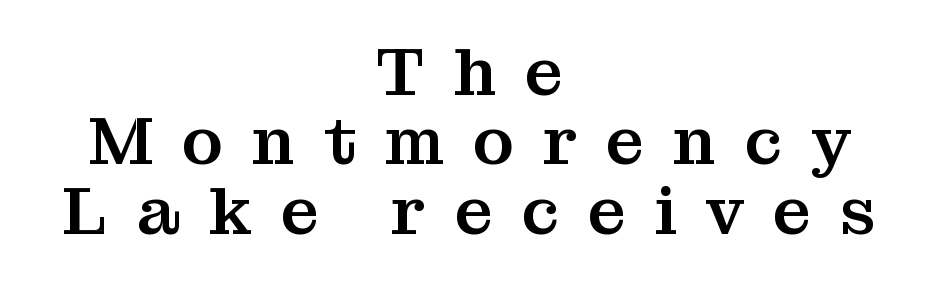
Q: Is the text italic (slanted)? A: No, it is upright.
Q: Is the typeface a serif or a sans-serif typeface? A: Serif.
Q: Is the text underlined? A: No.
Q: How is the paragraph aligned? A: Centered.
Q: Is the spacing between letters normal or unusually wide? A: Unusually wide.
Q: Is the spacing between lines tight, normal or loose? A: Tight.
Q: Width (condensed, normal, or wide)? A: Normal.
Q: Stroke contrast? A: Medium.
Q: x-height? A: Medium.
Q: Monospaced? A: No.
